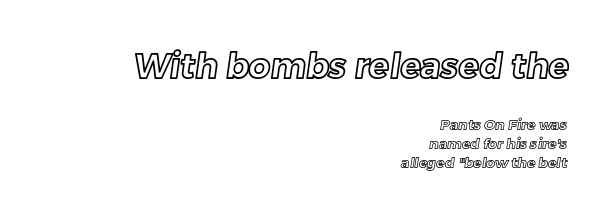
Students, note that the glyphs here touch the page at normal intervals. Underline: absent. This rendering uses right alignment, leaving the left contour irregular. If you squint, the top block still reads clearly — it's the larger of the two. These lines are rendered in a variable-pitch font.
